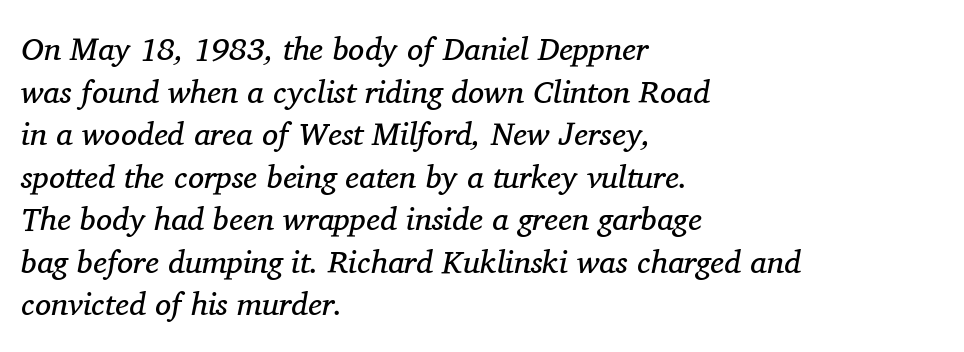
{"serif": "yes", "italic": "yes", "lean": "right", "slant_degrees": 11, "bold": "no", "weight": "regular", "width": "normal", "stroke_contrast": "medium", "x_height": "medium", "monospaced": "no", "underline": "no", "align": "left", "line_spacing": "normal", "line_spacing_ratio": 1.33, "letter_spacing": "normal", "letter_spacing_em": 0.0, "glyph_px": 32}
